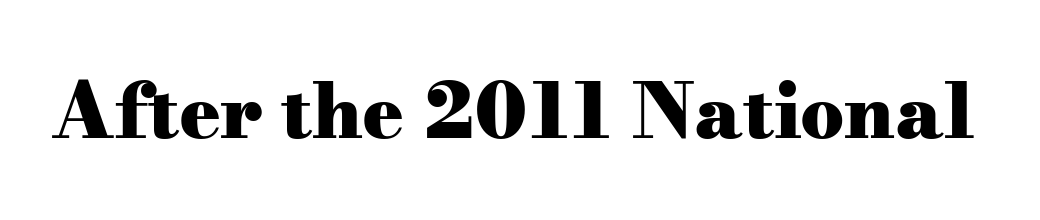
The image shows 77 px heavy, wide serif type, upright; set normal letter spacing, not underlined; medium stroke contrast and a small x-height.
